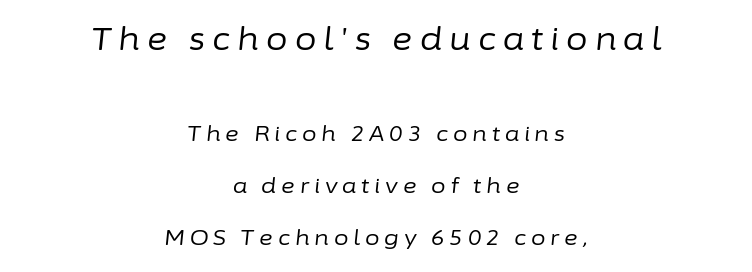
Q: Is the text bold? A: No.
Q: Is the text italic (slanted)? A: Yes, it leans right by about 6 degrees.
Q: Is the text underlined? A: No.
Q: How is the paragraph aligned? A: Centered.
Q: Is the spacing between letters normal or unusually wide? A: Unusually wide.
Q: Is the spacing between lines tight, normal or loose? A: Loose.
Q: Which block of text is set in a larger size, the first (top) or the second (bottom)? A: The first (top) one.
Q: Width (condensed, normal, or wide)? A: Normal.
Q: Stroke contrast? A: Low.
Q: x-height? A: Medium.
Q: Monospaced? A: No.
